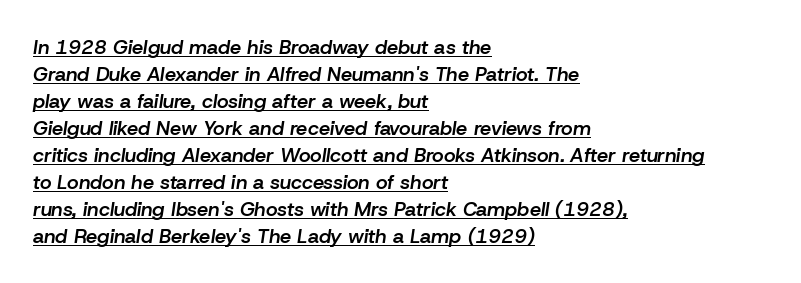
Q: Is the text bold? A: Semi-bold.
Q: Is the text italic (slanted)? A: Yes, it leans right by about 8 degrees.
Q: Is the text underlined? A: Yes.
Q: How is the paragraph aligned? A: Left-aligned.
Q: Is the spacing between letters normal or unusually wide? A: Normal.
Q: Is the spacing between lines tight, normal or loose? A: Normal.
